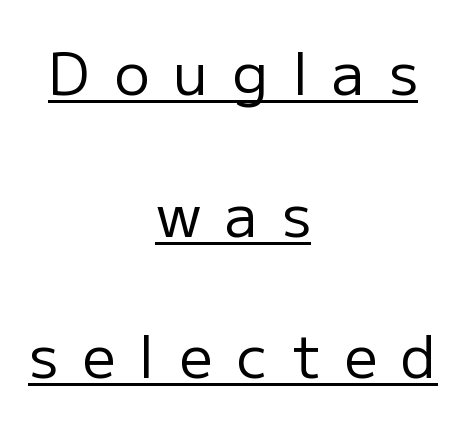
{"serif": "no", "italic": "no", "bold": "no", "weight": "regular", "width": "normal", "stroke_contrast": "low", "x_height": "medium", "monospaced": "no", "underline": "yes", "align": "center", "line_spacing": "loose", "line_spacing_ratio": 2.4, "letter_spacing": "wide", "letter_spacing_em": 0.41, "glyph_px": 59}
